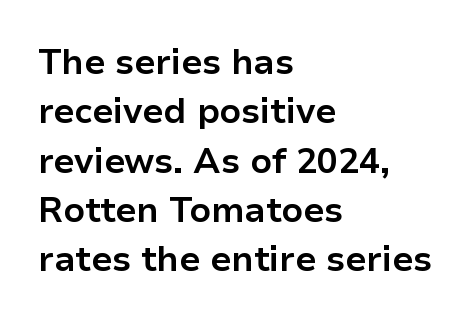
The setting favours the left margin, as ordinary paragraphs usually do. Quick note: not italic, upright. These lines sit exactly where default settings would place them. Check under the words: just untouched page. Varying glyph widths throughout — classic text-font behaviour. Is the type bold? Yes — the strokes are clearly thick and heavy.
